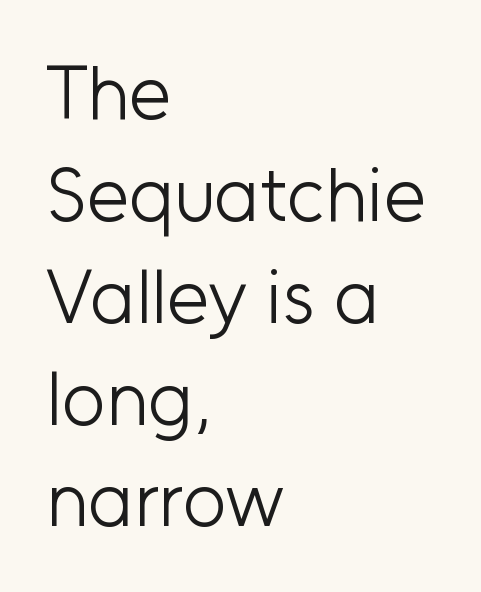
Q: Is the text bold? A: No.
Q: Is the text italic (slanted)? A: No, it is upright.
Q: Is the typeface a serif or a sans-serif typeface? A: Sans-serif.
Q: Is the text underlined? A: No.
Q: How is the paragraph aligned? A: Left-aligned.
Q: Is the spacing between letters normal or unusually wide? A: Normal.
Q: Is the spacing between lines tight, normal or loose? A: Normal.
Q: Width (condensed, normal, or wide)? A: Normal.
Q: Stroke contrast? A: Low.
Q: x-height? A: Medium.
Q: Monospaced? A: No.
